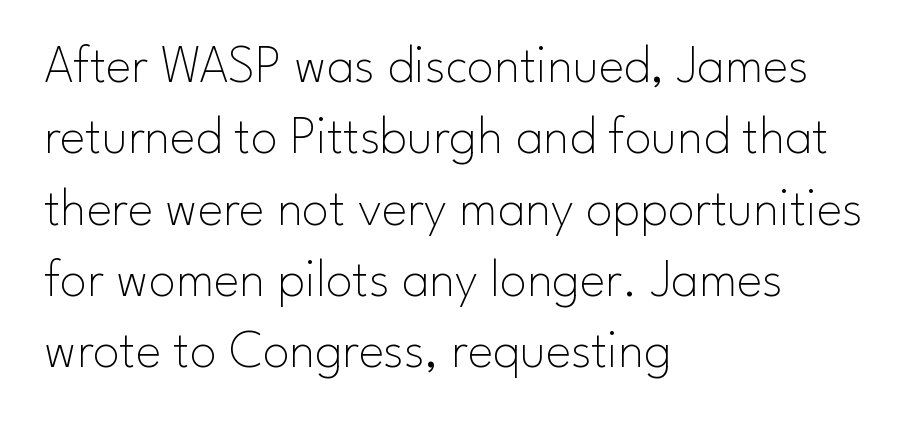
Q: Is the text bold? A: No.
Q: Is the text italic (slanted)? A: No, it is upright.
Q: Is the typeface a serif or a sans-serif typeface? A: Sans-serif.
Q: Is the text underlined? A: No.
Q: How is the paragraph aligned? A: Left-aligned.
Q: Is the spacing between letters normal or unusually wide? A: Normal.
Q: Is the spacing between lines tight, normal or loose? A: Normal.
Q: Width (condensed, normal, or wide)? A: Normal.
Q: Stroke contrast? A: Low.
Q: x-height? A: Small.
Q: Monospaced? A: No.
